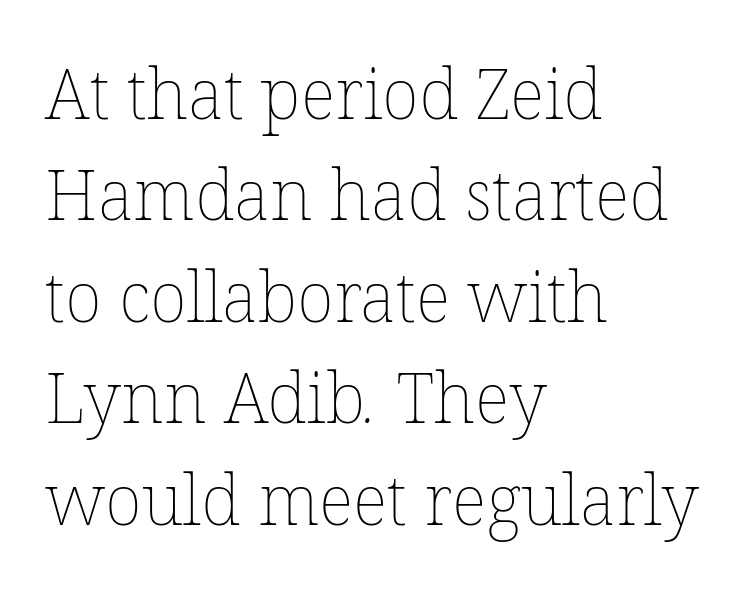
The passage shown is typed in a proportional face where columns would drift. The lines in this sample share a left origin and differ only in where they stop. Compared with typical paragraphs, the rows here are spaced about the same. On a weight scale, this lands at 450 or below.
